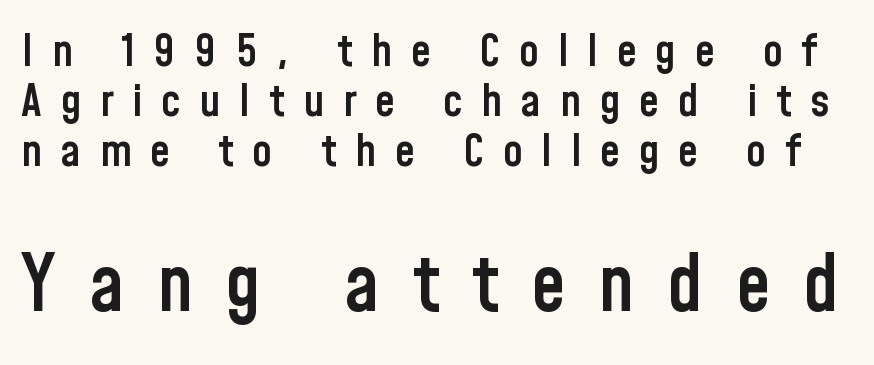
The image shows 78 px semibold, condensed sans-serif type, upright; set tight line spacing (1.11x), unusually wide letter spacing (+0.42 em), not underlined; the second (bottom) block is 1.73x larger; low stroke contrast and a medium x-height.
